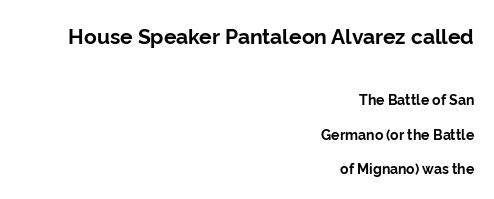
The image shows 21 px bold type, upright; set right-aligned, loose line spacing (2.48x), normal letter spacing, not underlined; the first (top) block is 1.5x larger.
